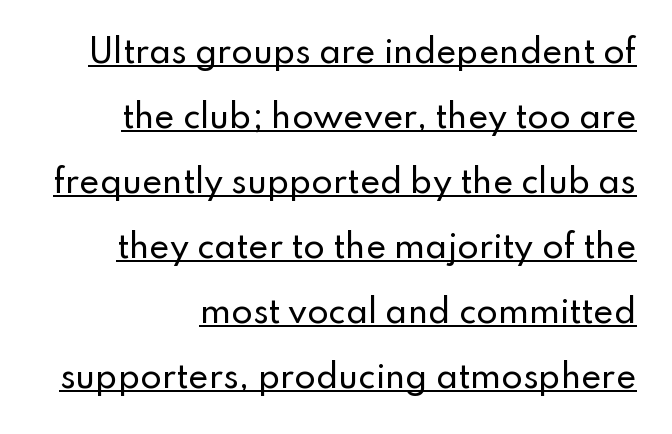
{"serif": "no", "italic": "no", "width": "normal", "stroke_contrast": "low", "x_height": "small", "monospaced": "no", "underline": "yes", "align": "right", "line_spacing": "loose", "line_spacing_ratio": 2.1, "letter_spacing": "normal", "letter_spacing_em": 0.0, "glyph_px": 31}
